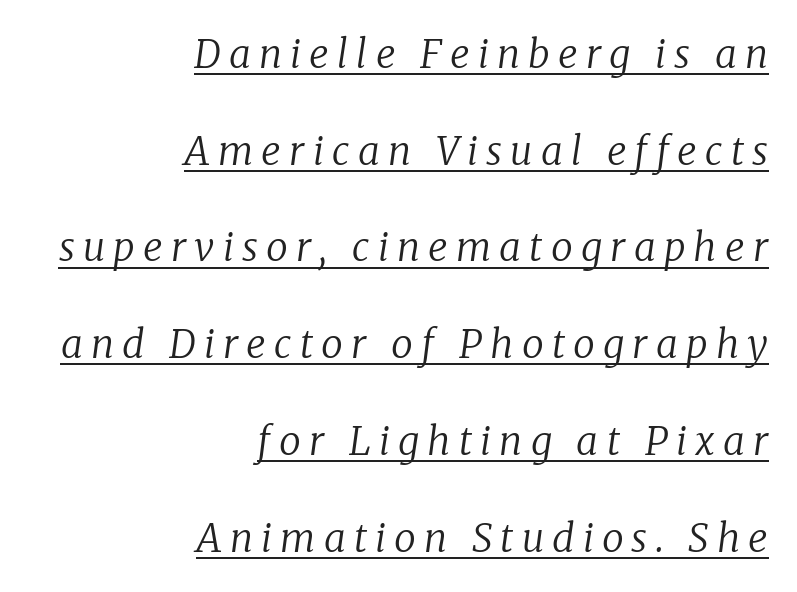
{"serif": "yes", "italic": "yes", "lean": "right", "slant_degrees": 8, "bold": "no", "weight": "regular", "width": "normal", "stroke_contrast": "low", "x_height": "medium", "monospaced": "no", "underline": "yes", "align": "right", "line_spacing": "loose", "line_spacing_ratio": 2.48, "letter_spacing": "wide", "letter_spacing_em": 0.21, "glyph_px": 39}
